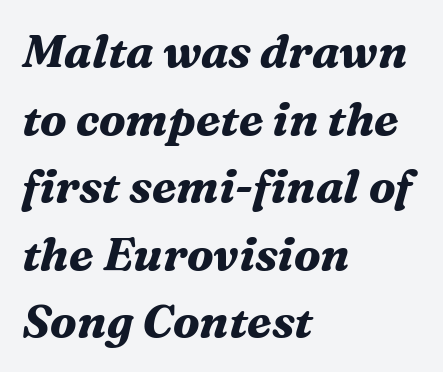
Compared with typical body copy, the letter spacing here is the same. Font category for this specimen: serif. Interline gaps are of average width in this sample. Posture: slanted. The space beneath each line is pristine and unruled.
